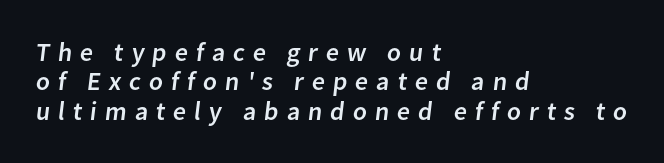
{"underline": "no", "align": "left", "line_spacing": "tight", "line_spacing_ratio": 1.13, "letter_spacing": "wide", "letter_spacing_em": 0.3, "glyph_px": 26}
